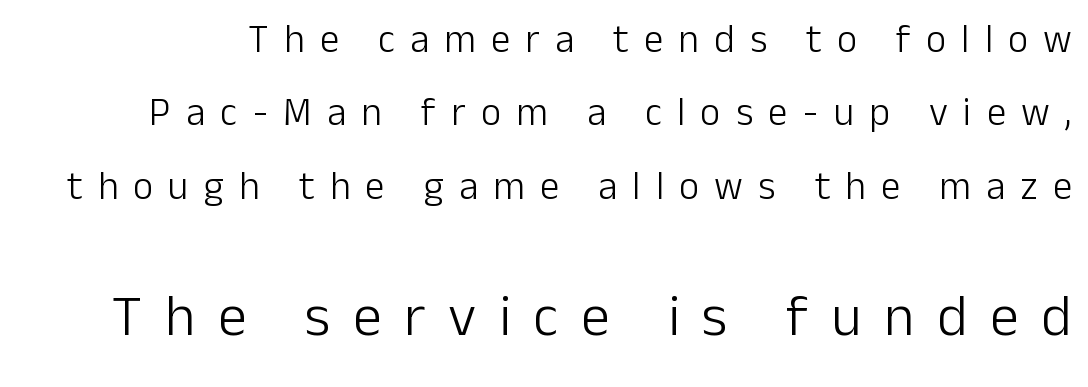
The image shows 58 px light sans-serif type, upright; set line spacing 1.88x, unusually wide letter spacing (+0.39 em), not underlined; the second (bottom) block is 1.49x larger; low stroke contrast and a medium x-height.
